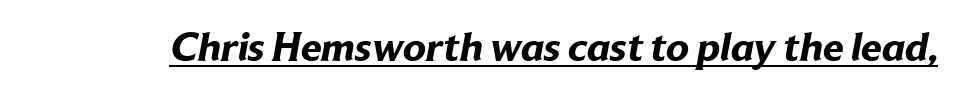
Classification — sans serif. Standard letterfit; no display-style spreading of the glyphs. Every letter is thick-stroked: bold, no question. Looks like regular typesetting: each glyph gets only the width it needs. Caption: lettering with a line underneath.
